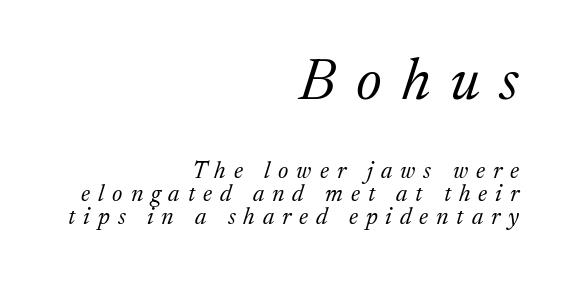
Q: Is the text bold? A: No.
Q: Is the text italic (slanted)? A: Yes, it leans right by about 17 degrees.
Q: Is the typeface a serif or a sans-serif typeface? A: Serif.
Q: Is the text underlined? A: No.
Q: How is the paragraph aligned? A: Right-aligned.
Q: Is the spacing between letters normal or unusually wide? A: Unusually wide.
Q: Is the spacing between lines tight, normal or loose? A: Tight.
Q: Which block of text is set in a larger size, the first (top) or the second (bottom)? A: The first (top) one.
Q: Width (condensed, normal, or wide)? A: Normal.
Q: Stroke contrast? A: Medium.
Q: x-height? A: Medium.
Q: Monospaced? A: No.
